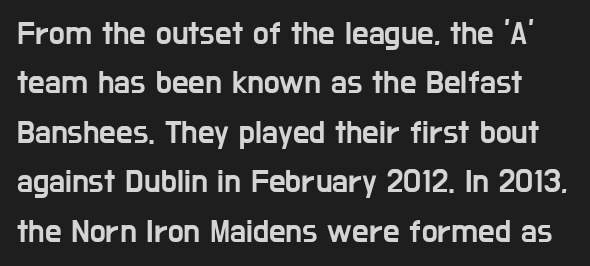
{"serif": "no", "italic": "no", "width": "condensed", "stroke_contrast": "low", "x_height": "medium", "monospaced": "no", "underline": "no", "line_spacing": "normal", "line_spacing_ratio": 1.5, "letter_spacing": "normal", "letter_spacing_em": 0.0, "glyph_px": 33}
